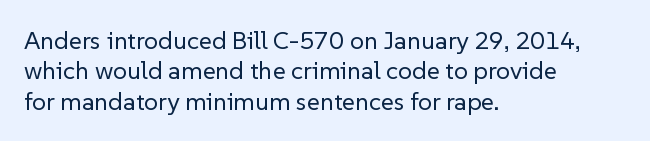
Nope, not italic — everything's standing straight. Only glyphs here, with clear space below each row. Leftover space on each line is placed entirely after the last word. The gaps between neighbouring characters are ordinary and unremarkable. A light-to-regular cut is what we see here.
